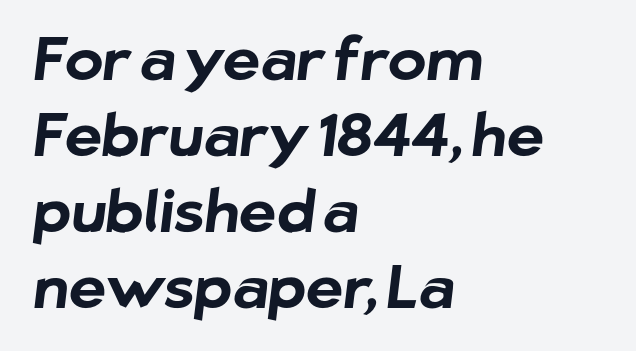
The image shows 58 px bold sans-serif type; set left-aligned, normal line spacing (1.31x), normal letter spacing, not underlined; low stroke contrast and a medium x-height.
